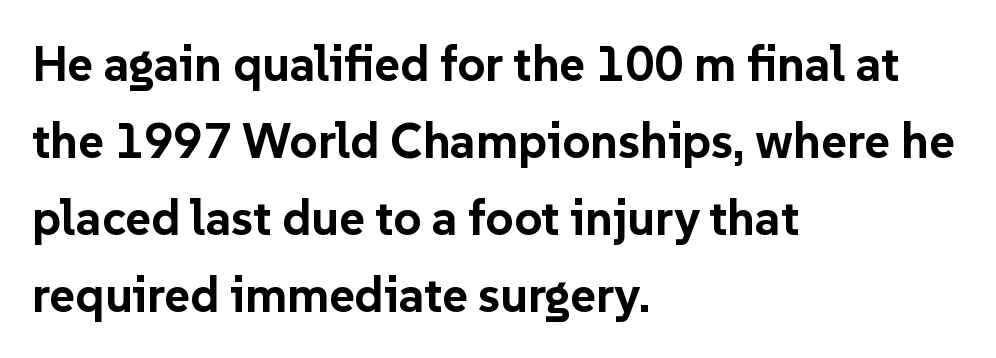
The image shows 49 px bold sans-serif type, upright; set left-aligned, normal line spacing (1.57x), normal letter spacing, not underlined; low stroke contrast and a medium x-height.
